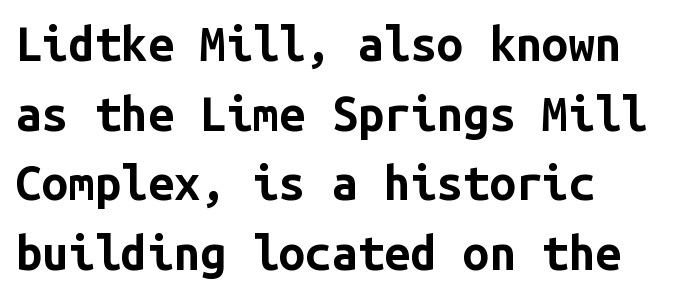
The image shows 47 px bold sans-serif type, upright, monospaced; set left-aligned, normal line spacing (1.48x), normal letter spacing, not underlined; low stroke contrast and a medium x-height.
